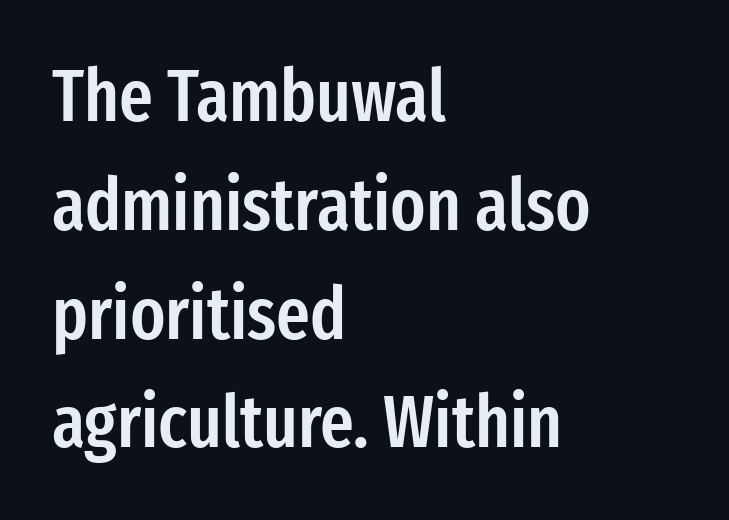
{"serif": "no", "italic": "no", "bold": "semi", "weight": "semibold", "width": "condensed", "stroke_contrast": "low", "x_height": "medium", "monospaced": "no", "underline": "no", "align": "left", "line_spacing": "normal", "line_spacing_ratio": 1.49, "letter_spacing": "normal", "letter_spacing_em": 0.0, "glyph_px": 73}
